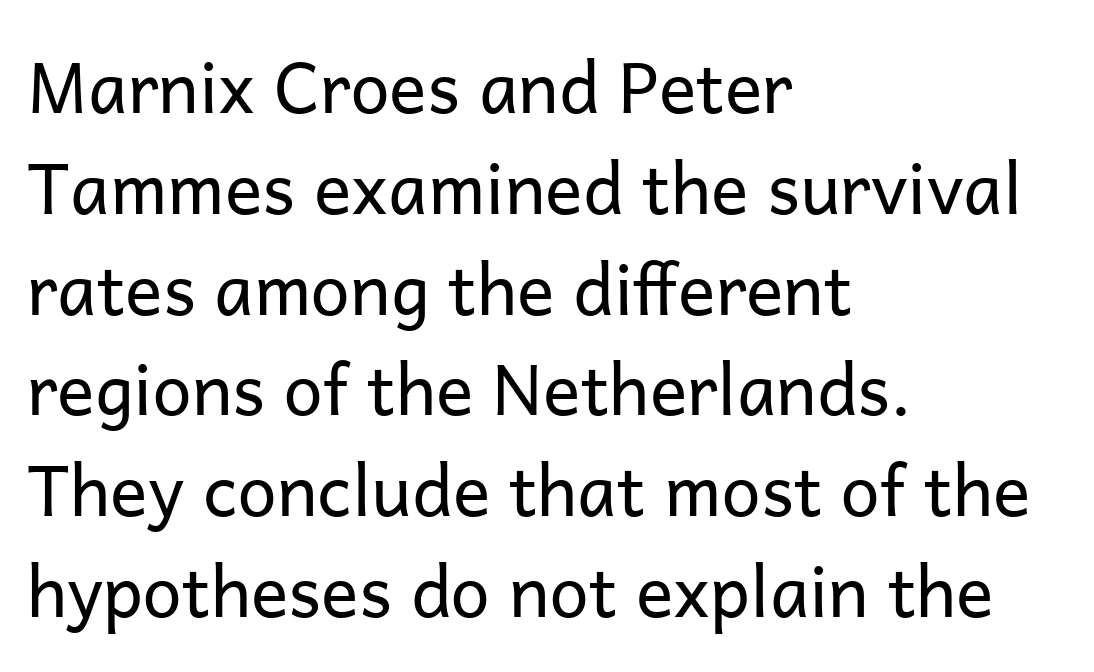
{"serif": "no", "italic": "no", "bold": "no", "weight": "regular", "width": "normal", "stroke_contrast": "low", "x_height": "medium", "monospaced": "no", "underline": "no", "align": "left", "line_spacing": "normal", "line_spacing_ratio": 1.44, "letter_spacing": "normal", "letter_spacing_em": 0.0, "glyph_px": 70}
